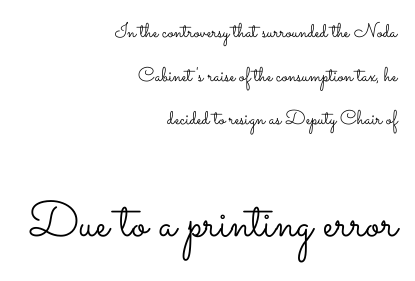
The image shows 50 px light, wide type; set right-aligned, loose line spacing (2.18x), normal letter spacing, not underlined; the second (bottom) block is 2.5x larger; low stroke contrast and a small x-height.
